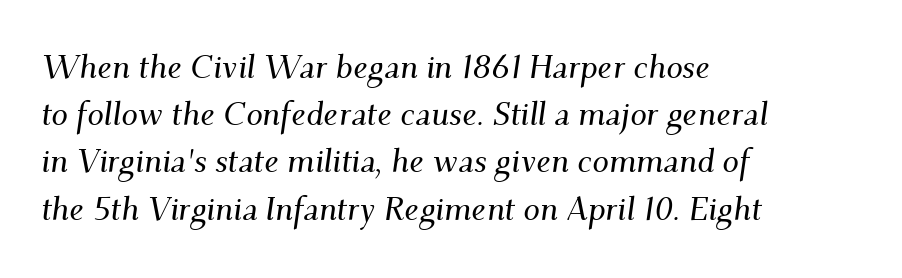
{"serif": "yes", "italic": "yes", "lean": "right", "slant_degrees": 9, "width": "normal", "stroke_contrast": "medium", "x_height": "small", "monospaced": "no", "underline": "no", "align": "left", "line_spacing": "normal", "line_spacing_ratio": 1.43, "letter_spacing": "normal", "letter_spacing_em": 0.0, "glyph_px": 33}
